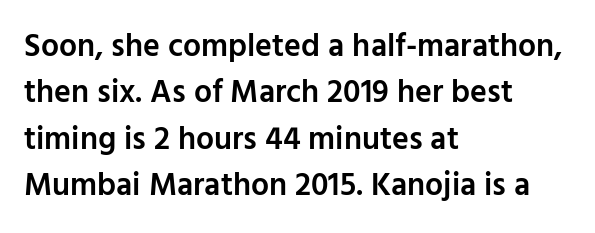
Q: Is the text bold? A: Semi-bold.
Q: Is the text italic (slanted)? A: No, it is upright.
Q: Is the typeface a serif or a sans-serif typeface? A: Sans-serif.
Q: Is the text underlined? A: No.
Q: How is the paragraph aligned? A: Left-aligned.
Q: Is the spacing between letters normal or unusually wide? A: Normal.
Q: Is the spacing between lines tight, normal or loose? A: Normal.
Q: Width (condensed, normal, or wide)? A: Normal.
Q: Stroke contrast? A: Low.
Q: x-height? A: Medium.
Q: Monospaced? A: No.
